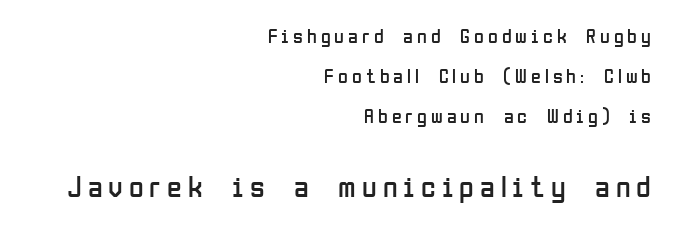
The image shows 30 px regular-weight, condensed sans-serif type, upright; set right-aligned, loose line spacing (2.0x), unusually wide letter spacing (+0.2 em), not underlined; the second (bottom) block is 1.5x larger; low stroke contrast and a medium x-height.
